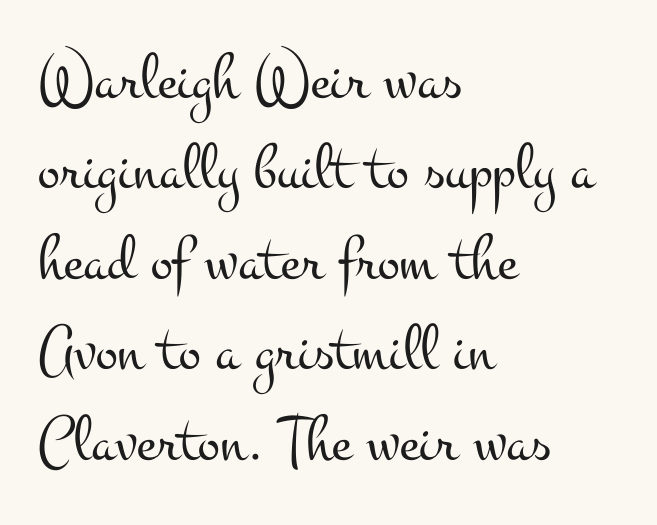
Q: Is the text bold? A: No.
Q: Is the text italic (slanted)? A: Yes.
Q: Is the typeface a serif or a sans-serif typeface? A: Serif.
Q: Is the text underlined? A: No.
Q: How is the paragraph aligned? A: Left-aligned.
Q: Is the spacing between letters normal or unusually wide? A: Normal.
Q: Is the spacing between lines tight, normal or loose? A: Normal.
Q: Width (condensed, normal, or wide)? A: Wide.
Q: Stroke contrast? A: Medium.
Q: x-height? A: Small.
Q: Monospaced? A: No.
